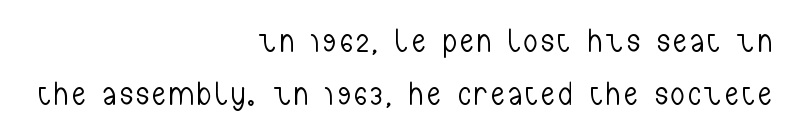
The image shows 33 px light, condensed sans-serif type, upright; set right-aligned, normal line spacing (1.61x), not underlined; low stroke contrast and a medium x-height.
